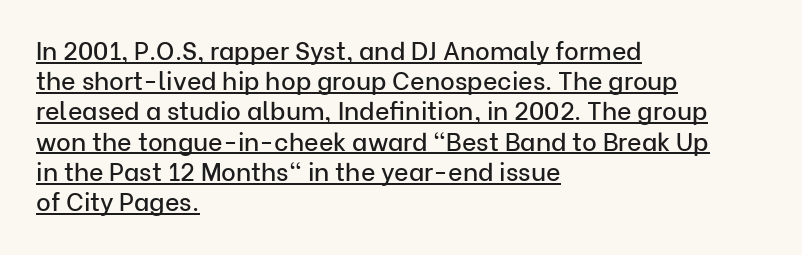
{"italic": "no", "underline": "yes", "align": "left", "line_spacing_ratio": 1.21, "letter_spacing": "normal", "letter_spacing_em": 0.0, "glyph_px": 25}
